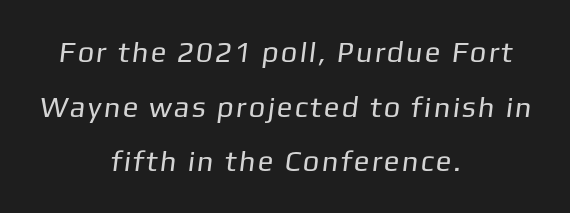
Leftover space on each line is divided equally before and after the words. The foot of each line stays bare and open. Compared with a typical body face, this is equally light or lighter still. Varying glyph widths throughout — classic text-font behaviour. Does the type have serifs? No, each stem ends abruptly.
